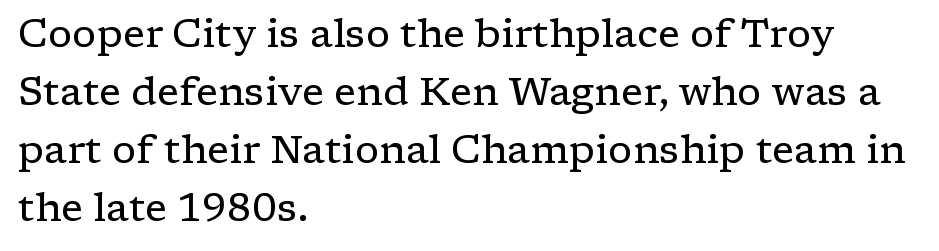
Q: Is the text bold? A: No.
Q: Is the text italic (slanted)? A: No, it is upright.
Q: Is the typeface a serif or a sans-serif typeface? A: Serif.
Q: Is the text underlined? A: No.
Q: How is the paragraph aligned? A: Left-aligned.
Q: Is the spacing between letters normal or unusually wide? A: Normal.
Q: Is the spacing between lines tight, normal or loose? A: Normal.
Q: Width (condensed, normal, or wide)? A: Wide.
Q: Stroke contrast? A: Low.
Q: x-height? A: Medium.
Q: Monospaced? A: No.
